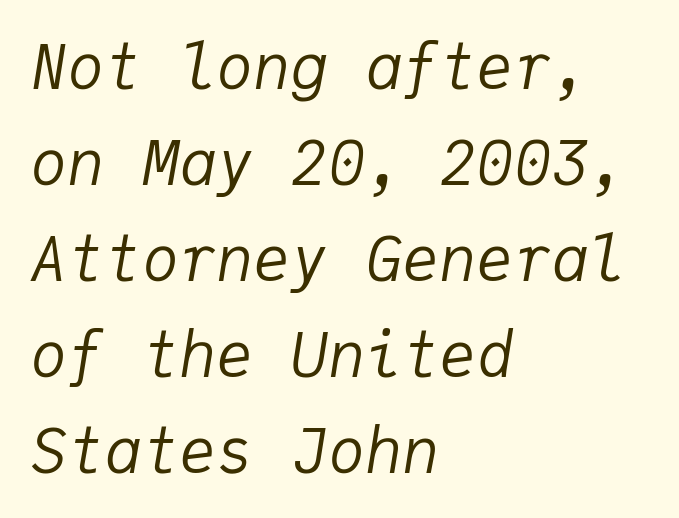
The image shows 62 px regular-weight type, italic (leaning right), monospaced; set left-aligned, normal line spacing (1.55x), normal letter spacing, not underlined; low stroke contrast and a medium x-height.
